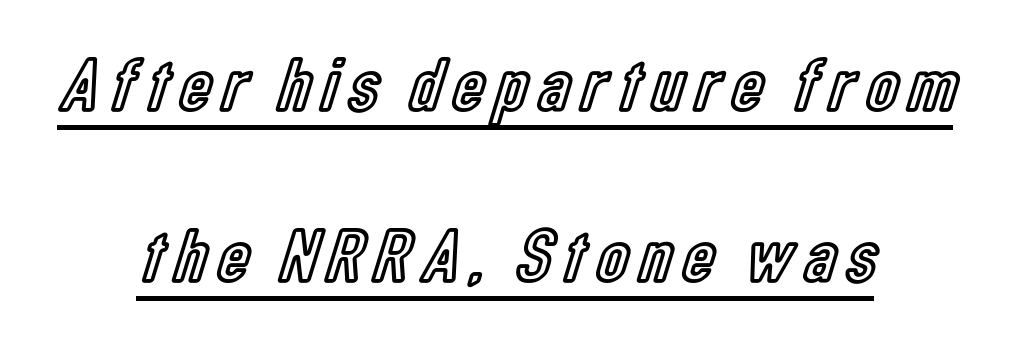
The passage shown is underscored from start to finish. These lines stack symmetrically, like a column narrowing and widening about its center. Character widths vary here, with narrow letters taking less room than wide ones. The vertical gap from one line to the next is large.
